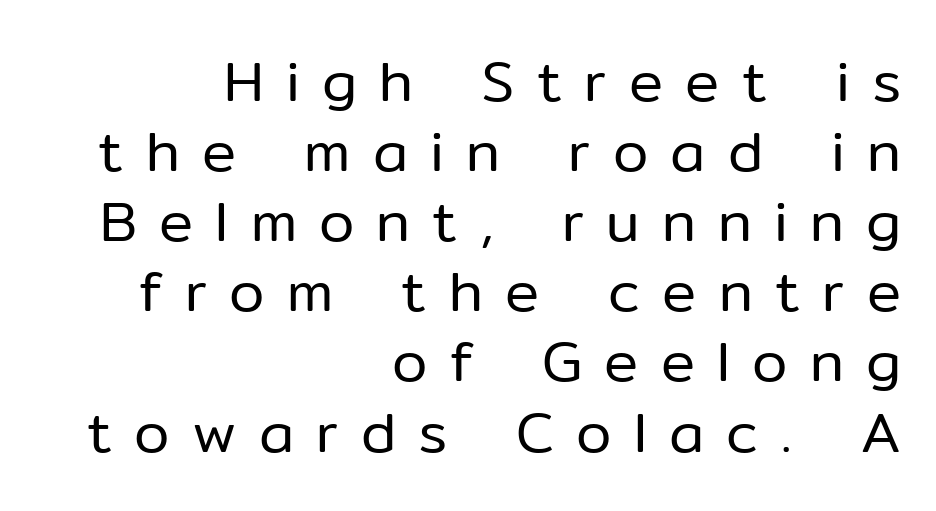
Is this a fixed-width face? No — the glyphs have proportional, varying widths. In terms of posture, this sample is upright. The space beneath each line is pristine and unruled. Characters follow at a spacing far wider than the type designer built in. Serifs: no, the terminals of the letterforms are clean.
